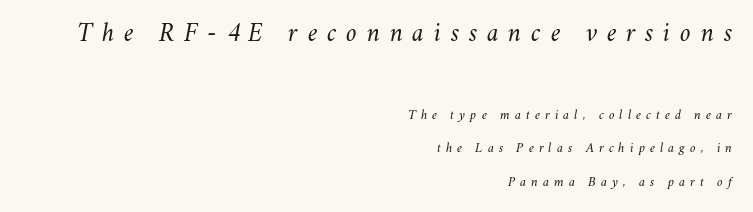
The image shows 27 px text type, italic (leaning right); set right-aligned, loose line spacing (2.41x), unusually wide letter spacing (+0.36 em), not underlined; the first (top) block is 1.93x larger.
